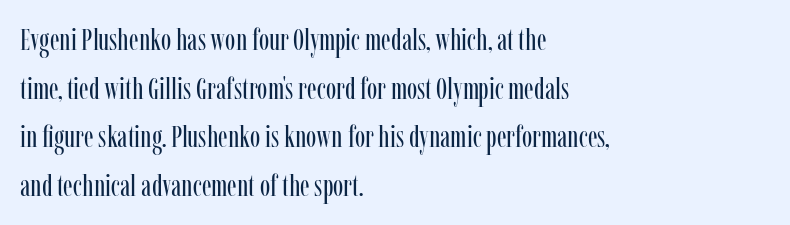
Q: Is the text bold? A: No.
Q: Is the text italic (slanted)? A: No, it is upright.
Q: Is the typeface a serif or a sans-serif typeface? A: Serif.
Q: Is the text underlined? A: No.
Q: How is the paragraph aligned? A: Left-aligned.
Q: Is the spacing between letters normal or unusually wide? A: Normal.
Q: Is the spacing between lines tight, normal or loose? A: Normal.
Q: Width (condensed, normal, or wide)? A: Condensed.
Q: Stroke contrast? A: Low.
Q: x-height? A: Medium.
Q: Monospaced? A: No.
